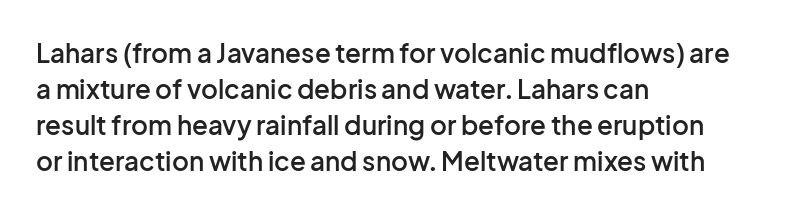
Q: Is the text bold? A: Semi-bold.
Q: Is the text italic (slanted)? A: No, it is upright.
Q: Is the text underlined? A: No.
Q: How is the paragraph aligned? A: Left-aligned.
Q: Is the spacing between letters normal or unusually wide? A: Normal.
Q: Is the spacing between lines tight, normal or loose? A: Normal.
